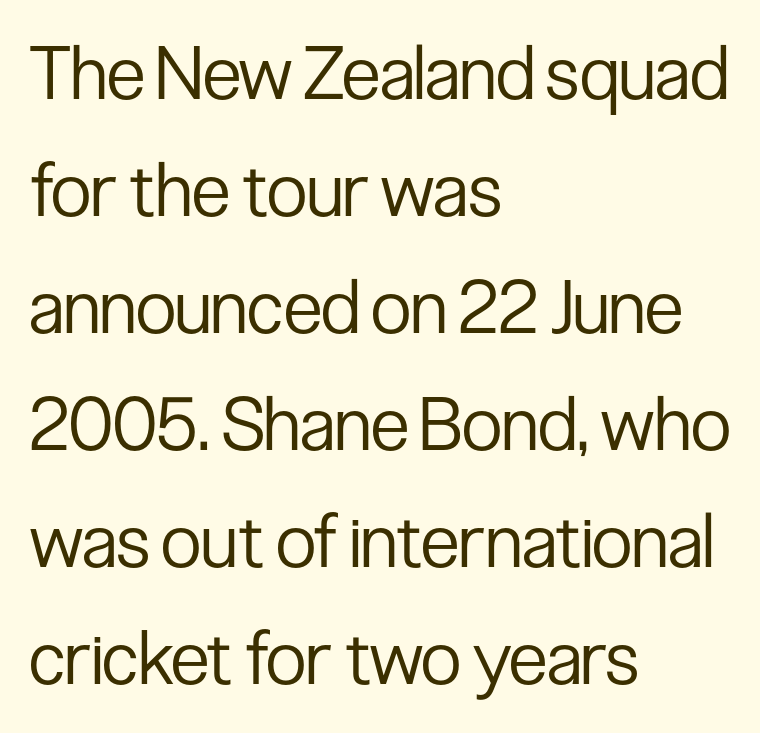
Q: Is the text bold? A: No.
Q: Is the text italic (slanted)? A: No, it is upright.
Q: Is the typeface a serif or a sans-serif typeface? A: Sans-serif.
Q: Is the text underlined? A: No.
Q: How is the paragraph aligned? A: Left-aligned.
Q: Is the spacing between letters normal or unusually wide? A: Normal.
Q: Is the spacing between lines tight, normal or loose? A: Normal.
Q: Width (condensed, normal, or wide)? A: Condensed.
Q: Stroke contrast? A: Low.
Q: x-height? A: Medium.
Q: Monospaced? A: No.
